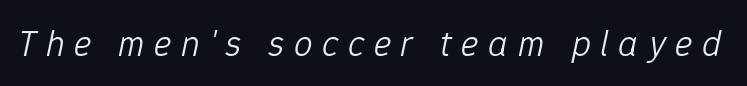
Q: Is the text bold? A: No.
Q: Is the text italic (slanted)? A: Yes, it leans right by about 12 degrees.
Q: Is the text underlined? A: No.
Q: Is the spacing between letters normal or unusually wide? A: Unusually wide.
Q: Width (condensed, normal, or wide)? A: Normal.
Q: Stroke contrast? A: Low.
Q: x-height? A: Medium.
Q: Monospaced? A: No.
